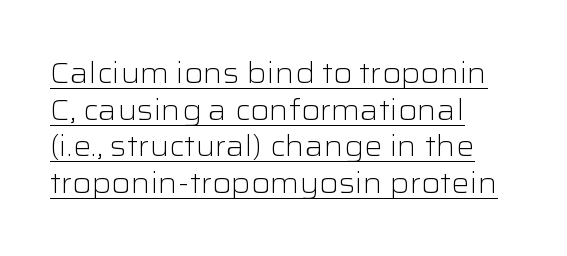
{"serif": "no", "italic": "no", "bold": "no", "weight": "light", "width": "wide", "stroke_contrast": "low", "x_height": "medium", "monospaced": "no", "underline": "yes", "align": "left", "line_spacing": "normal", "line_spacing_ratio": 1.26, "letter_spacing": "normal", "letter_spacing_em": 0.0, "glyph_px": 29}
